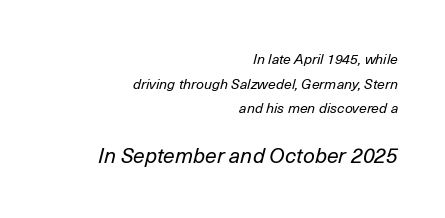
Descenders hang freely into open space. The tracking reads as untouched default to a designer's eye. The letterforms sit at book weight or below. Look at the glyph heights: the lower group is clearly the bigger setting. A student would call this right alignment; a typographer would say flush right, rag left.
